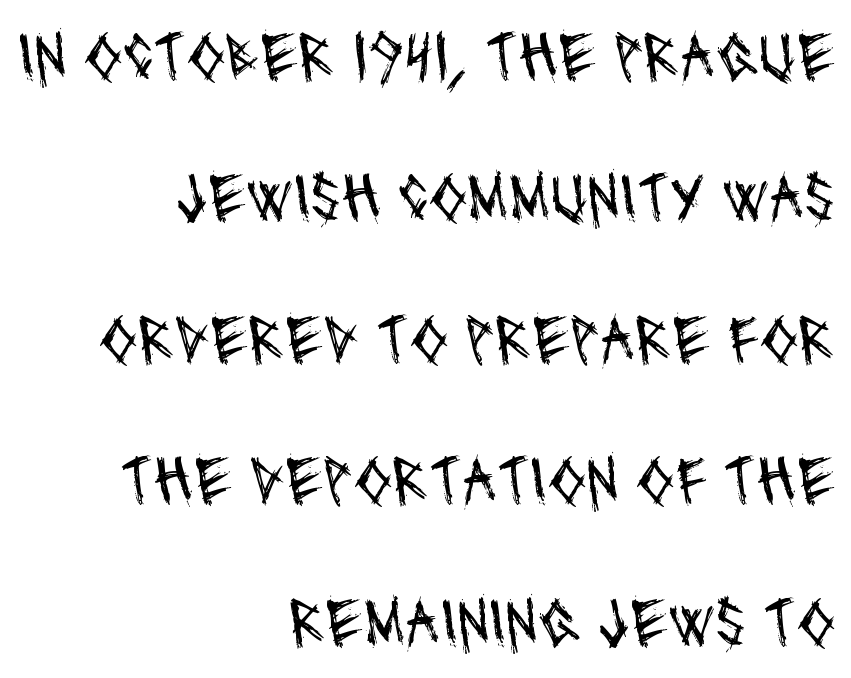
{"serif": "no", "bold": "no", "weight": "regular", "width": "condensed", "stroke_contrast": "medium", "x_height": "large", "monospaced": "no", "underline": "no", "align": "right", "line_spacing": "loose", "line_spacing_ratio": 2.05, "letter_spacing": "normal", "letter_spacing_em": 0.0, "glyph_px": 69}
